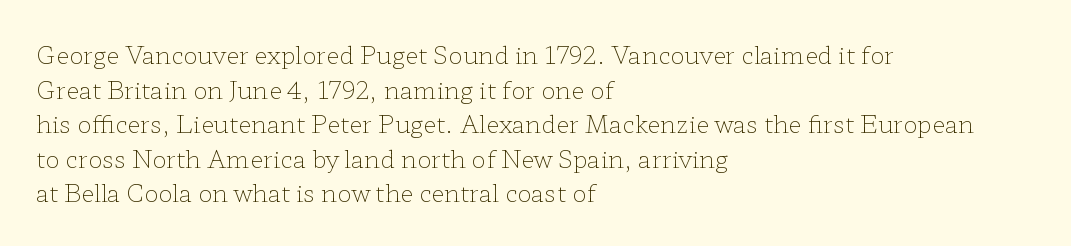
The image shows 24 px text type, upright; set left-aligned, normal line spacing (1.44x), normal letter spacing, not underlined.
